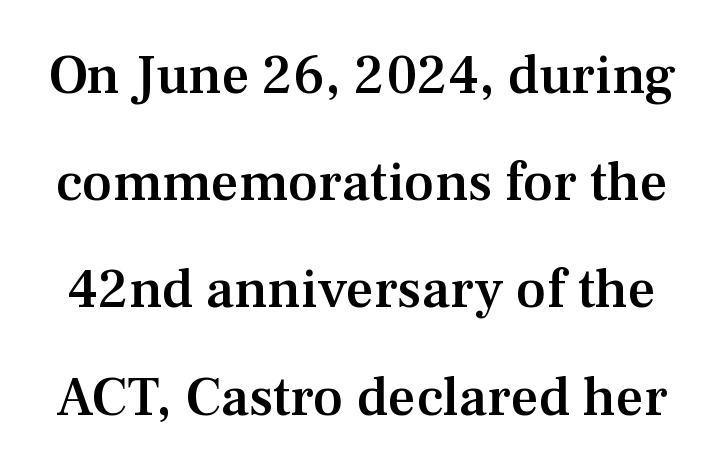
Only glyphs here, with clear space below each row. The face used here is seriffed, in the tradition of book romans. Spacing between characters is what you'd get straight out of the box. Italic? Not at all — the glyphs are vertical.
